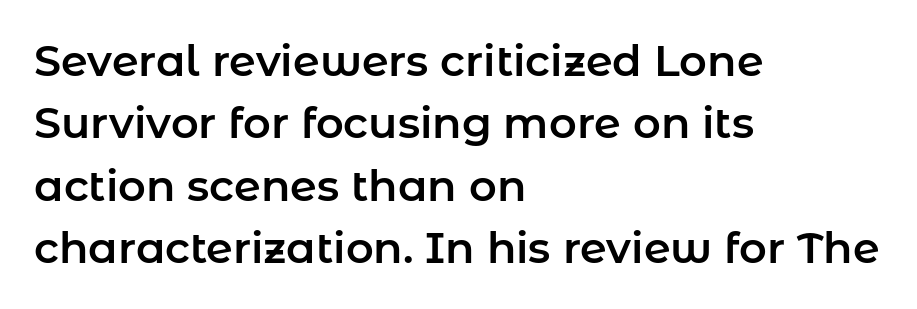
Summary of vertical rhythm: regular, with standard interline spacing. Characters remain perfectly vertical along every line. You could not count columns in this text — the font is proportionally spaced. Look at the tracking — it's just the regular setting, nothing added. Descenders are the only things crossing below the line. The paragraph has a hard left edge and a soft right edge.
